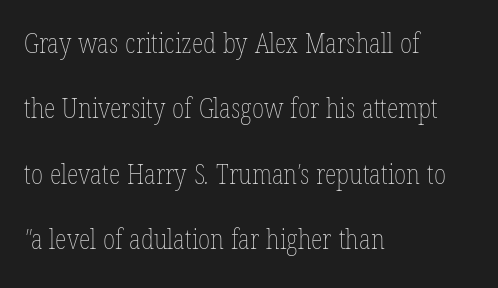
The foot of each line stays bare and open. These lines stand farther apart than default settings would place them. Is the block centered? No — it sits flush against the left margin. Caption: standard tracking, unaltered. Heaviness? Minimal to ordinary, like unemphasized prose.
